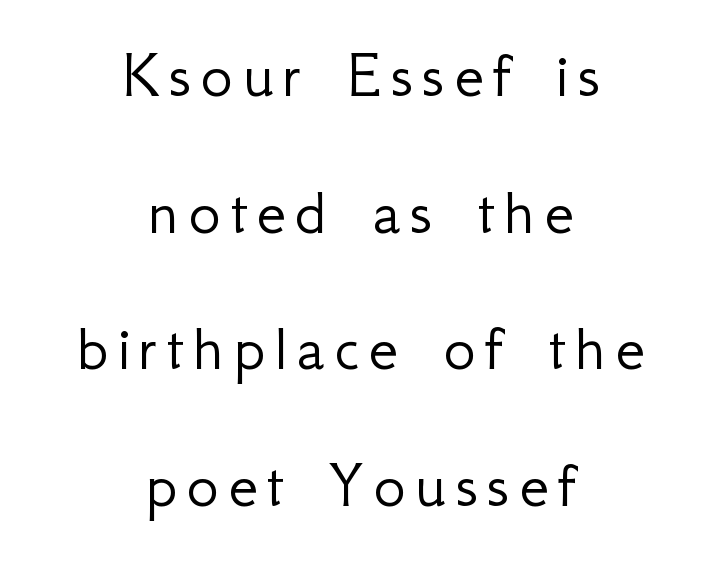
{"serif": "no", "italic": "no", "bold": "no", "weight": "light", "width": "normal", "stroke_contrast": "low", "x_height": "small", "monospaced": "no", "underline": "no", "align": "center", "line_spacing": "loose", "line_spacing_ratio": 2.01, "glyph_px": 68}
